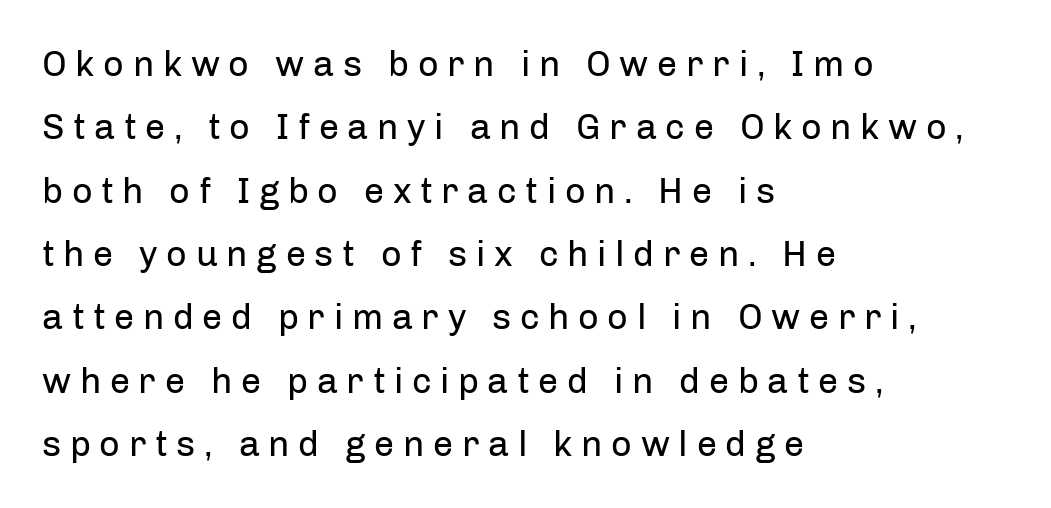
The image shows 36 px regular-weight sans-serif type, upright; set left-aligned, line spacing 1.76x, unusually wide letter spacing (+0.24 em), not underlined; low stroke contrast and a medium x-height.
